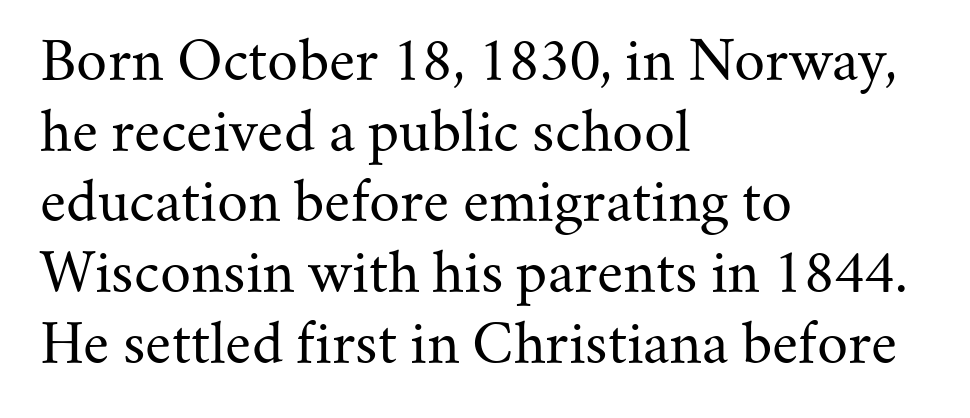
The image shows 54 px regular-weight serif type, upright; set left-aligned, normal line spacing (1.31x), normal letter spacing, not underlined; medium stroke contrast and a small x-height.
